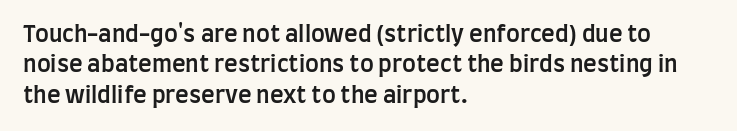
Q: Is the text bold? A: Semi-bold.
Q: Is the text italic (slanted)? A: No, it is upright.
Q: Is the text underlined? A: No.
Q: How is the paragraph aligned? A: Left-aligned.
Q: Is the spacing between letters normal or unusually wide? A: Normal.
Q: Is the spacing between lines tight, normal or loose? A: Normal.
